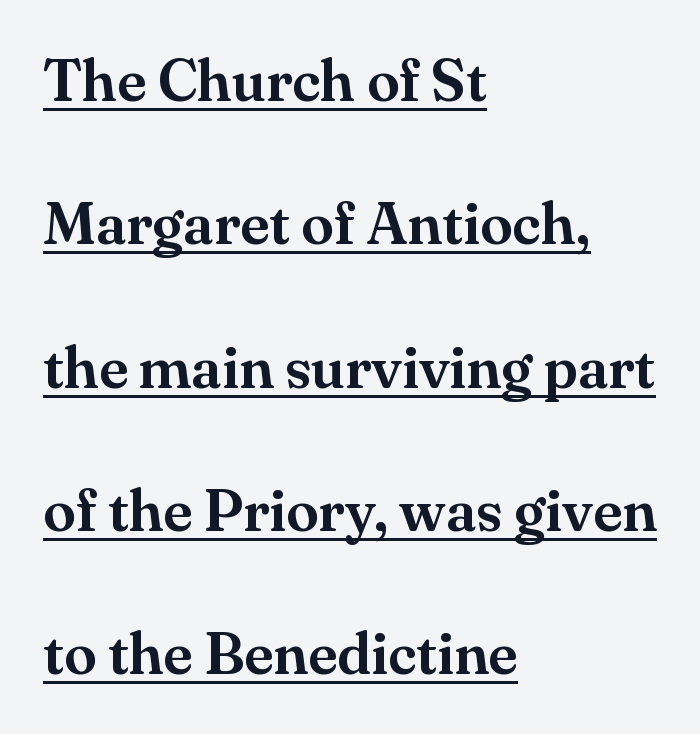
Q: Is the text italic (slanted)? A: No, it is upright.
Q: Is the typeface a serif or a sans-serif typeface? A: Serif.
Q: Is the text underlined? A: Yes.
Q: How is the paragraph aligned? A: Left-aligned.
Q: Is the spacing between letters normal or unusually wide? A: Normal.
Q: Is the spacing between lines tight, normal or loose? A: Loose.
Q: Width (condensed, normal, or wide)? A: Normal.
Q: Stroke contrast? A: Medium.
Q: x-height? A: Small.
Q: Monospaced? A: No.
